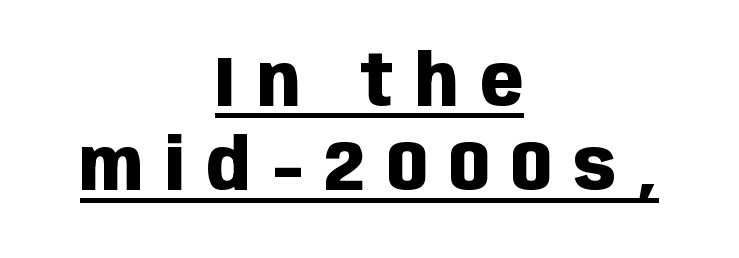
Q: Is the text bold? A: Yes.
Q: Is the text italic (slanted)? A: No, it is upright.
Q: Is the typeface a serif or a sans-serif typeface? A: Sans-serif.
Q: Is the text underlined? A: Yes.
Q: How is the paragraph aligned? A: Centered.
Q: Is the spacing between letters normal or unusually wide? A: Unusually wide.
Q: Width (condensed, normal, or wide)? A: Condensed.
Q: Stroke contrast? A: Low.
Q: x-height? A: Large.
Q: Monospaced? A: No.
